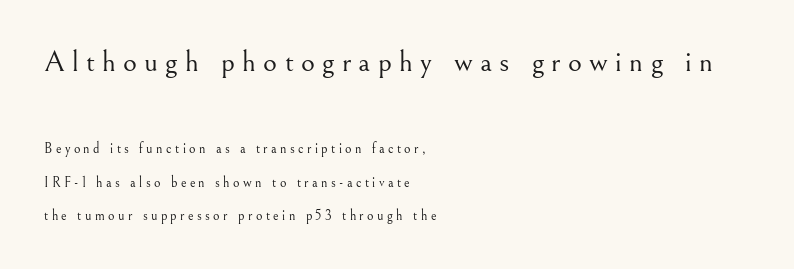
The image shows 30 px light serif type, upright; set left-aligned, loose line spacing (2.4x), unusually wide letter spacing (+0.24 em), not underlined; the first (top) block is 2.14x larger; medium stroke contrast and a small x-height.
